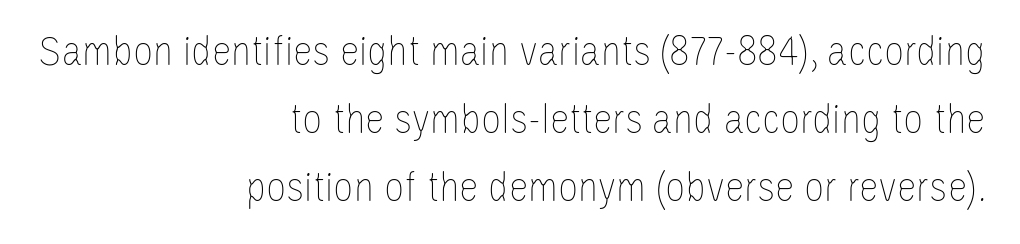
The image shows 44 px thin, condensed type, upright; set right-aligned, normal line spacing (1.54x), normal letter spacing, not underlined; low stroke contrast and a large x-height.
